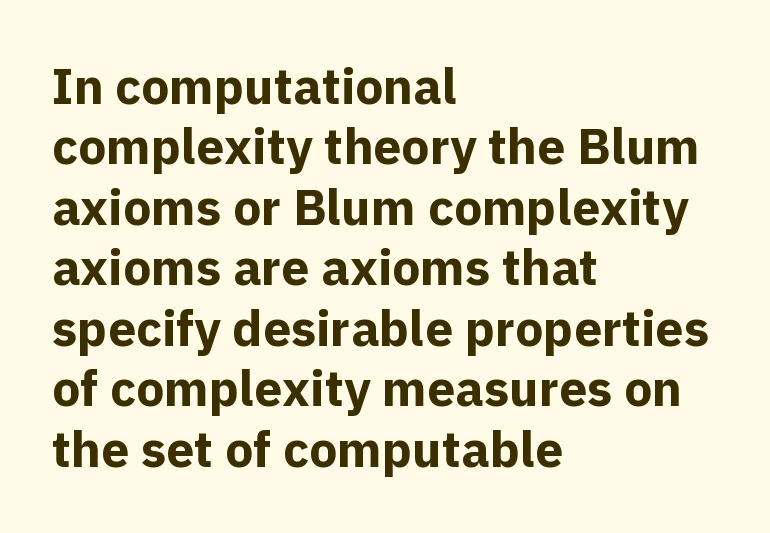
{"serif": "no", "italic": "no", "bold": "yes", "weight": "bold", "width": "normal", "x_height": "medium", "monospaced": "no", "underline": "no", "align": "left", "line_spacing_ratio": 1.21, "letter_spacing": "normal", "letter_spacing_em": 0.0, "glyph_px": 50}
